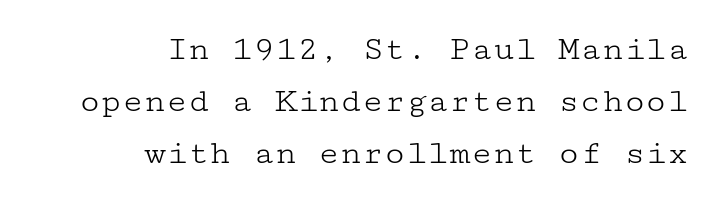
The image shows 36 px light, wide serif type, upright; set right-aligned, normal line spacing (1.44x), normal letter spacing, not underlined; low stroke contrast and a medium x-height.
